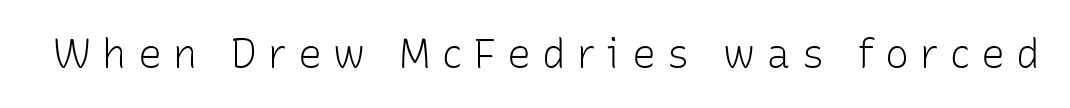
A light-to-regular cut is what we see here. The gap between lines stays unmarked. The gaps between neighbouring characters are conspicuously large. When letters stand straight like this, we call the style roman or upright.
